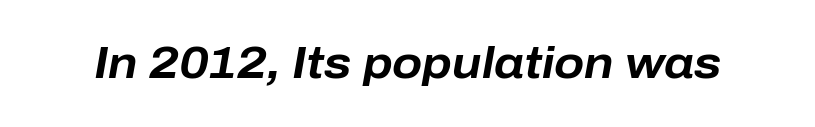
{"italic": "yes", "lean": "right", "slant_degrees": 10, "bold": "yes", "weight": "bold", "width": "normal", "stroke_contrast": "low", "x_height": "medium", "monospaced": "no", "underline": "no", "letter_spacing": "normal", "letter_spacing_em": 0.0, "glyph_px": 44}
